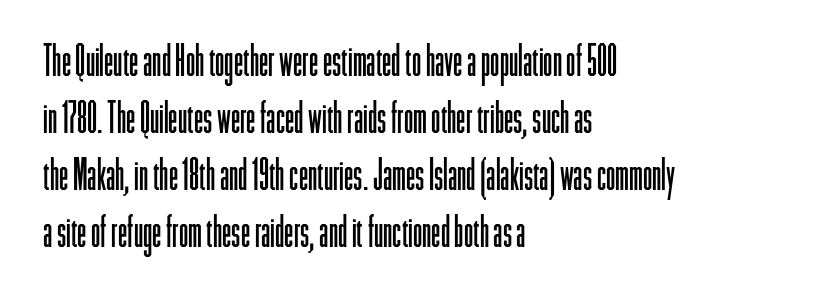
The image shows 42 px light, condensed sans-serif type, upright; set left-aligned, normal line spacing (1.36x), normal letter spacing, not underlined; low stroke contrast and a medium x-height.
